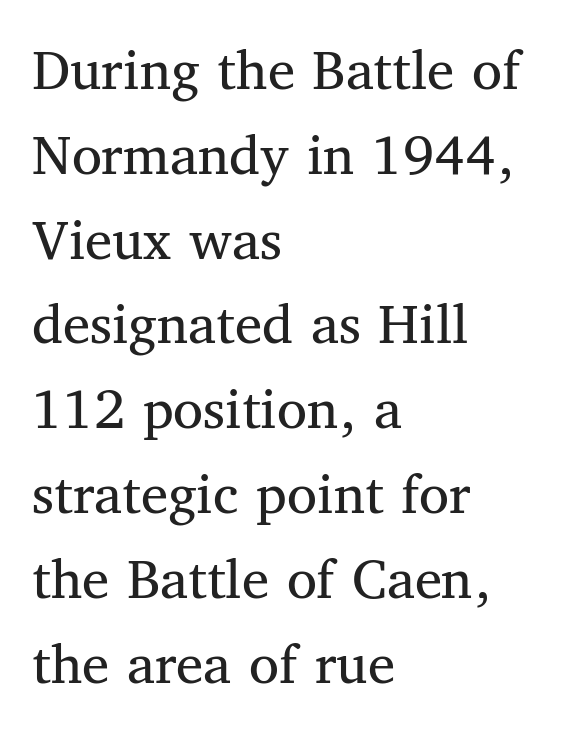
The image shows 61 px regular-weight serif type, upright; set left-aligned, normal line spacing (1.39x), normal letter spacing, not underlined; medium stroke contrast and a medium x-height.
